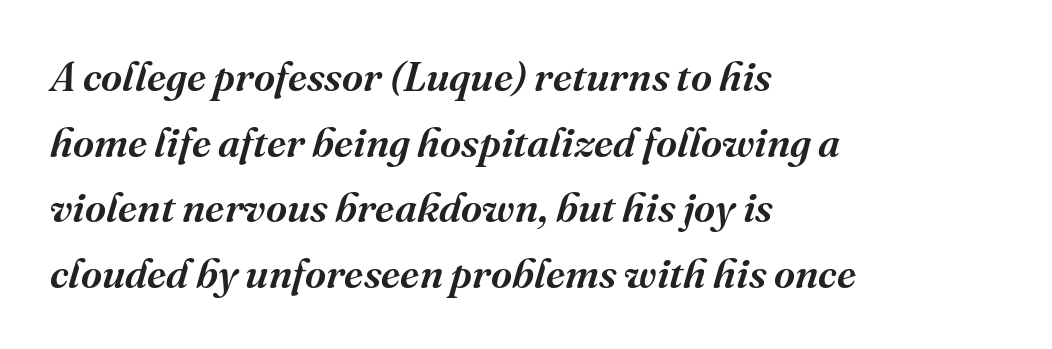
Q: Is the text bold? A: Semi-bold.
Q: Is the text italic (slanted)? A: Yes, it leans right by about 16 degrees.
Q: Is the typeface a serif or a sans-serif typeface? A: Serif.
Q: Is the text underlined? A: No.
Q: How is the paragraph aligned? A: Left-aligned.
Q: Is the spacing between letters normal or unusually wide? A: Normal.
Q: Is the spacing between lines tight, normal or loose? A: Normal.
Q: Width (condensed, normal, or wide)? A: Normal.
Q: Stroke contrast? A: Medium.
Q: x-height? A: Medium.
Q: Monospaced? A: No.
